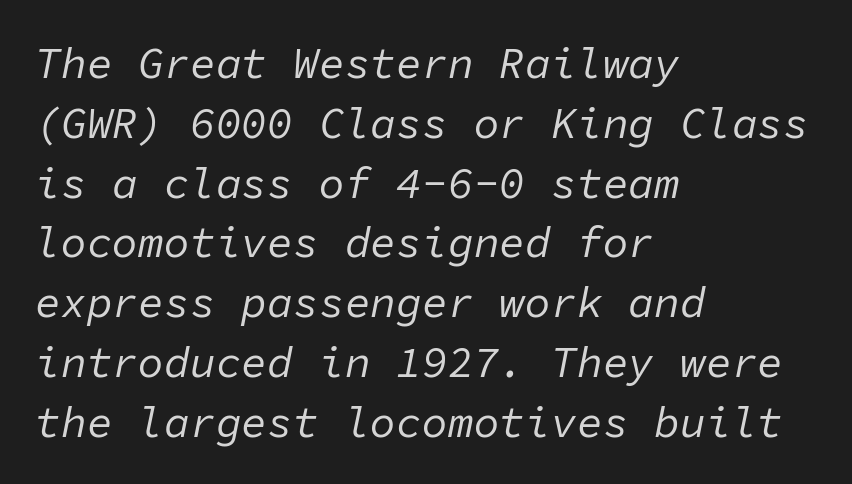
Letters have the restrained weight of plain body copy at most. The baseline area is clear. You can tell it's italic because the verticals aren't actually vertical. Default kerning and tracking; the words read as compact shapes.
